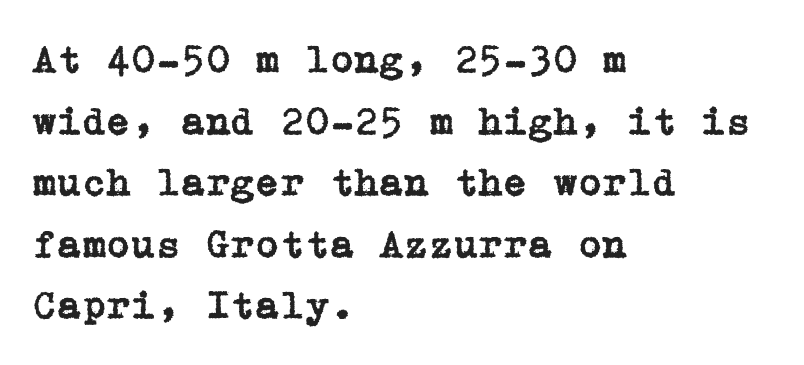
{"serif": "yes", "italic": "no", "width": "normal", "stroke_contrast": "low", "x_height": "medium", "underline": "no", "align": "left", "line_spacing": "normal", "line_spacing_ratio": 1.54, "letter_spacing": "normal", "letter_spacing_em": 0.0, "glyph_px": 40}
